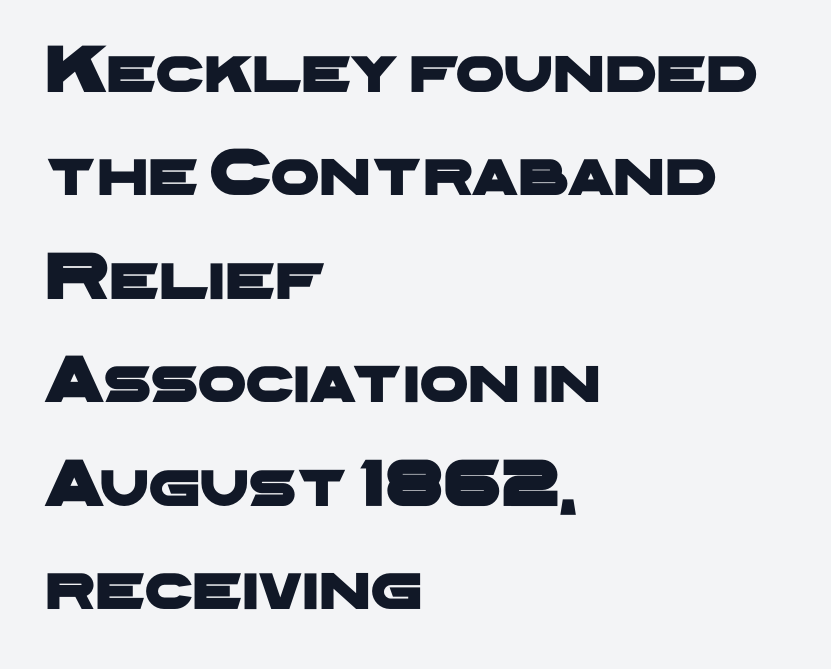
Honestly, the letter spacing is just normal — you wouldn't notice it. No feet cap the strokes, marking this as sans-serif type. Beneath every word, the page is bare. In terms of leading, this rendering sits right in the middle. The rag falls on the right side of this text block.
